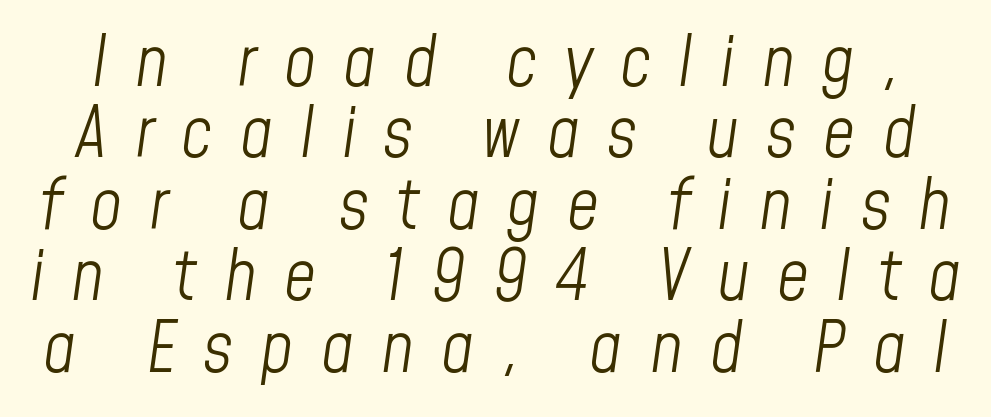
Would a proofreader flag this as italicized? Yes. The designer dialed line spacing down below the default. Letter spacing: wide. The strokes carry an ordinary text weight at most. Descender tails drop into unmarked territory.
